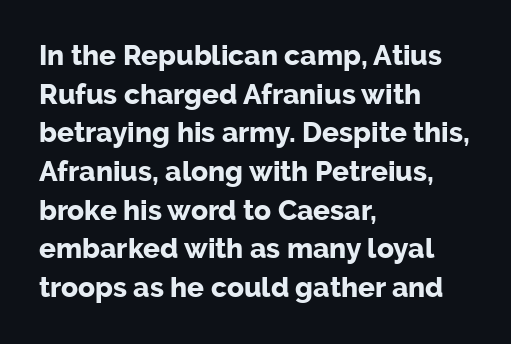
Decoration check: the copy has no underline. The typesetting leans heavy: a genuine bold. Is the block centered? No — it sits flush against the left margin. Horizontal bands of white between lines are of average thickness.
